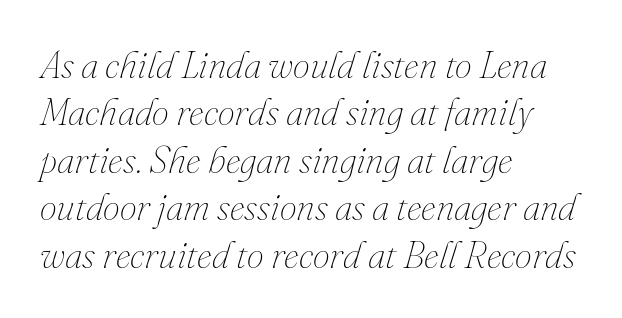
Q: Is the text bold? A: No.
Q: Is the text italic (slanted)? A: Yes, it leans right by about 16 degrees.
Q: Is the text underlined? A: No.
Q: How is the paragraph aligned? A: Left-aligned.
Q: Is the spacing between letters normal or unusually wide? A: Normal.
Q: Is the spacing between lines tight, normal or loose? A: Normal.
Q: Width (condensed, normal, or wide)? A: Normal.
Q: Stroke contrast? A: Medium.
Q: x-height? A: Small.
Q: Monospaced? A: No.
